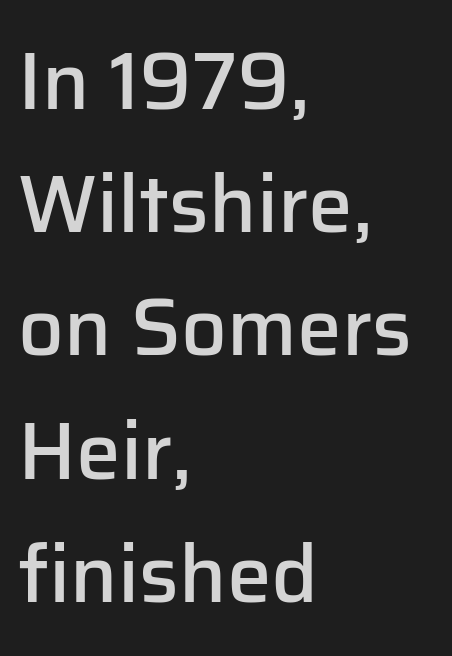
{"serif": "no", "italic": "no", "bold": "semi", "weight": "semibold", "width": "normal", "stroke_contrast": "low", "x_height": "medium", "monospaced": "no", "underline": "no", "align": "left", "line_spacing": "normal", "line_spacing_ratio": 1.54, "letter_spacing": "normal", "letter_spacing_em": 0.0, "glyph_px": 80}
